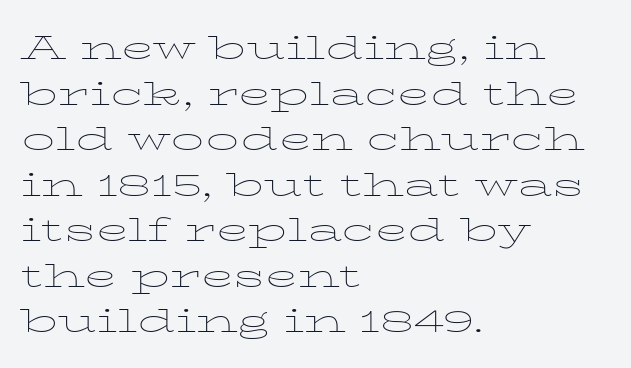
Q: Is the text bold? A: No.
Q: Is the text italic (slanted)? A: No, it is upright.
Q: Is the typeface a serif or a sans-serif typeface? A: Serif.
Q: Is the text underlined? A: No.
Q: How is the paragraph aligned? A: Left-aligned.
Q: Is the spacing between letters normal or unusually wide? A: Normal.
Q: Is the spacing between lines tight, normal or loose? A: Normal.
Q: Width (condensed, normal, or wide)? A: Wide.
Q: Stroke contrast? A: Low.
Q: x-height? A: Medium.
Q: Monospaced? A: No.
